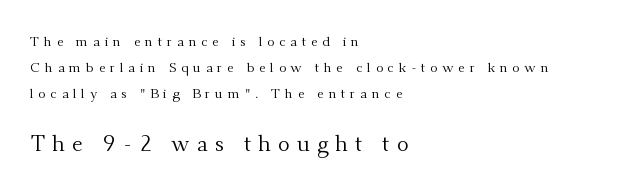
The image shows 22 px text type, upright; set left-aligned, line spacing 1.86x, unusually wide letter spacing (+0.33 em), not underlined; the second (bottom) block is 1.57x larger.
